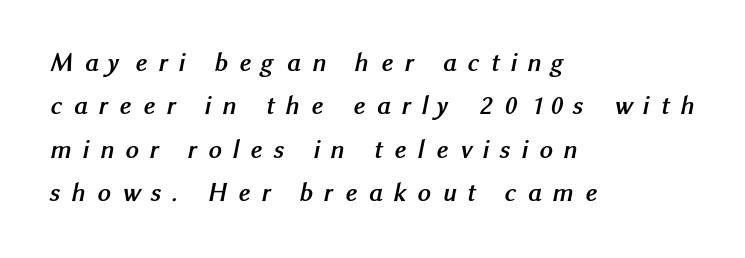
The image shows 26 px bold type; set left-aligned, normal line spacing (1.67x), unusually wide letter spacing (+0.43 em), not underlined.
